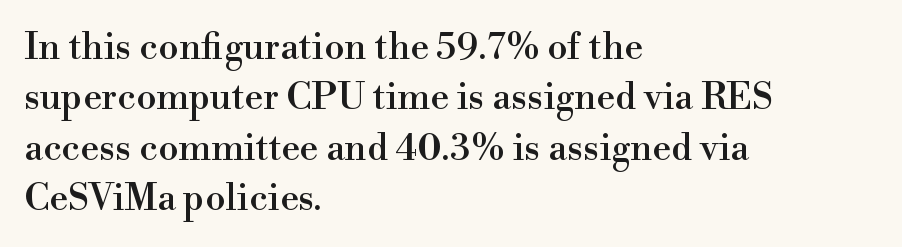
The image shows 37 px serif type, upright; set left-aligned, normal line spacing (1.36x), normal letter spacing, not underlined; a small x-height.
